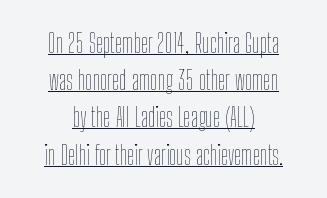
The image shows 26 px text type, upright; set centered, normal line spacing (1.43x), normal letter spacing, underlined.
